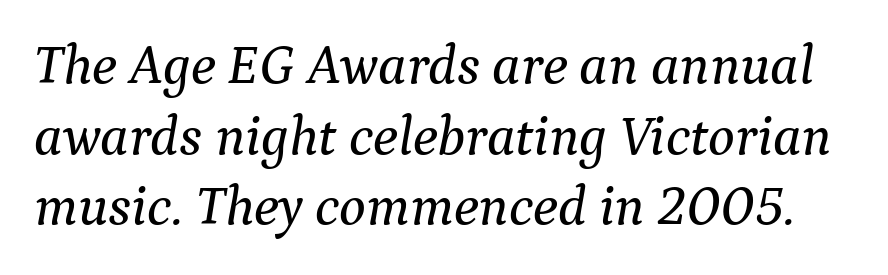
The image shows 56 px serif type, italic (leaning right); set normal line spacing (1.26x), normal letter spacing, not underlined; medium stroke contrast and a medium x-height.
